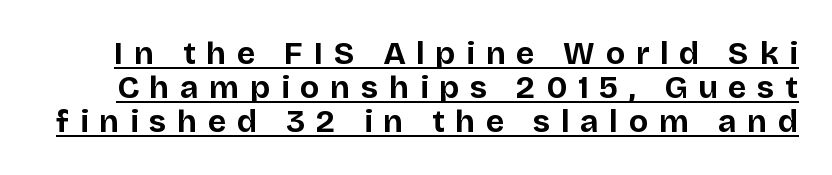
Upright lettering throughout. How are the letters spaced? Widely, with obvious added tracking. The rendered words wear a rule along their underside. The rendering uses natural spacing where letterforms have individual widths. These words are printed bold, with thick strokes throughout.
